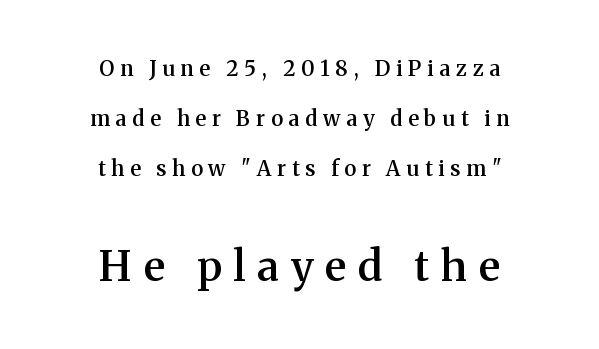
The designer went with a serif here, giving each stem small feet. The later block is typeset at a bigger size than the earlier block. I'd describe the lettering as semibold — firm but not a full bold. Line starts and ends both wander, symmetrically. Glance below the letters and you will spot only blank space.
